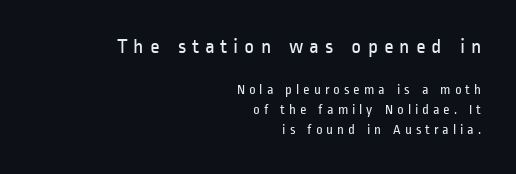
Q: Is the text bold? A: No.
Q: Is the text italic (slanted)? A: No, it is upright.
Q: Is the text underlined? A: No.
Q: How is the paragraph aligned? A: Right-aligned.
Q: Is the spacing between letters normal or unusually wide? A: Unusually wide.
Q: Is the spacing between lines tight, normal or loose? A: Normal.
Q: Which block of text is set in a larger size, the first (top) or the second (bottom)? A: The first (top) one.
